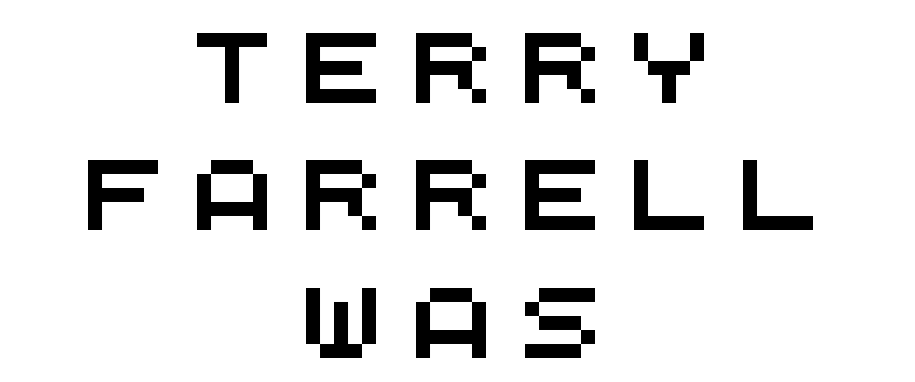
Spacing between characters has been opened up far beyond the box default. The zone under the glyphs is completely vacant. A student would call this center alignment; a typographer would say set centered. Each letter, wide or thin by design, is forced into the same width here. You can tell from the bare stems that sans-serif type was used.
